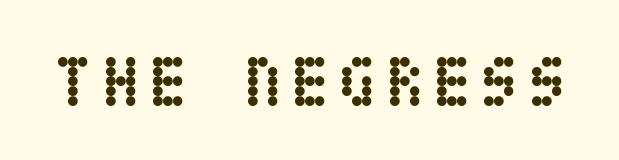
{"italic": "no", "bold": "yes", "weight": "semibold", "width": "condensed", "stroke_contrast": "low", "x_height": "large", "underline": "no", "glyph_px": 71}
